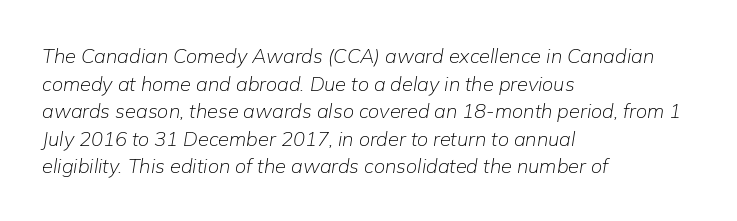
A normal amount of white space separates one row of letters from the next. These glyphs show unthickened strokes, regular width or finer. The tracking reads as untouched default to a designer's eye. The lettering tilts uniformly, giving the passage an italic look. Glance below the letters and you will spot only blank space.
